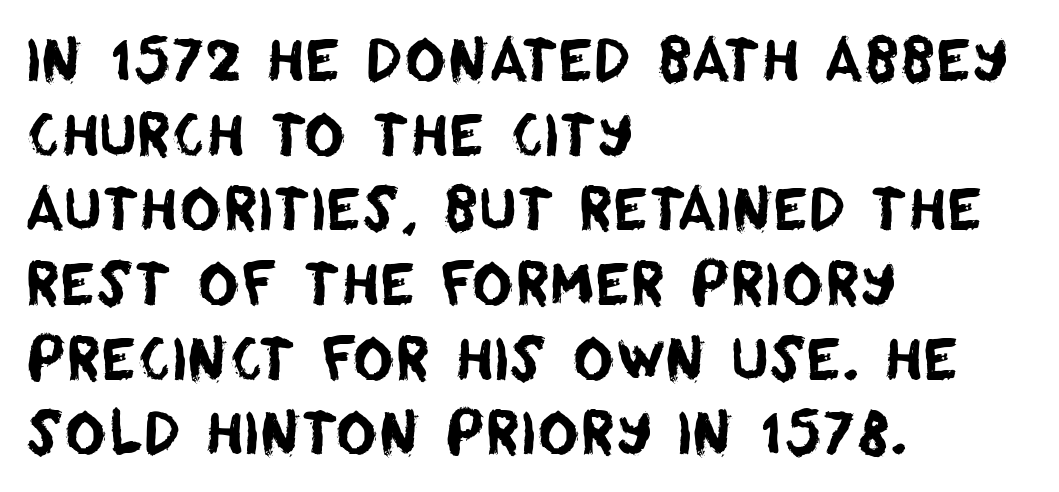
Q: Is the typeface a serif or a sans-serif typeface? A: Sans-serif.
Q: Is the text underlined? A: No.
Q: How is the paragraph aligned? A: Left-aligned.
Q: Is the spacing between letters normal or unusually wide? A: Normal.
Q: Is the spacing between lines tight, normal or loose? A: Normal.
Q: Width (condensed, normal, or wide)? A: Normal.
Q: Stroke contrast? A: Low.
Q: x-height? A: Large.
Q: Monospaced? A: No.
